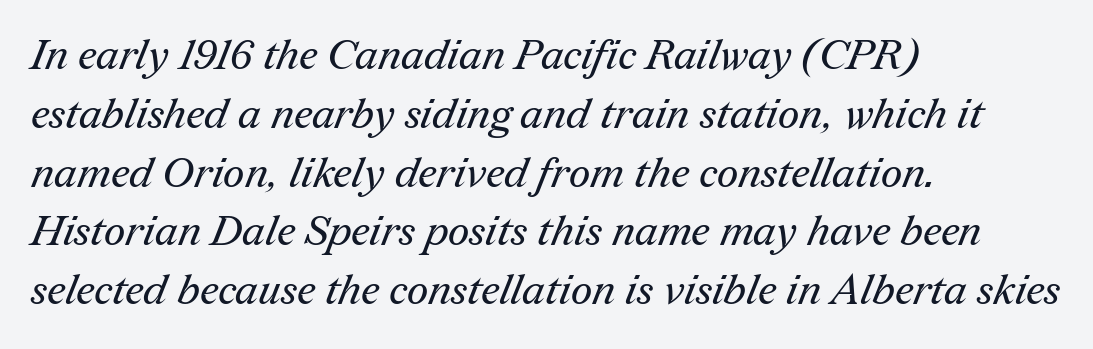
Q: Is the text bold? A: No.
Q: Is the typeface a serif or a sans-serif typeface? A: Serif.
Q: Is the text underlined? A: No.
Q: How is the paragraph aligned? A: Left-aligned.
Q: Is the spacing between letters normal or unusually wide? A: Normal.
Q: Is the spacing between lines tight, normal or loose? A: Normal.
Q: Width (condensed, normal, or wide)? A: Normal.
Q: Stroke contrast? A: Medium.
Q: x-height? A: Medium.
Q: Monospaced? A: No.
